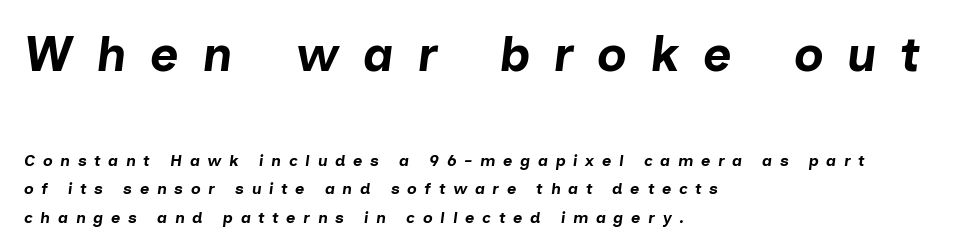
Q: Is the text bold? A: Yes.
Q: Is the text italic (slanted)? A: Yes, it leans right by about 7 degrees.
Q: Is the text underlined? A: No.
Q: How is the paragraph aligned? A: Left-aligned.
Q: Is the spacing between letters normal or unusually wide? A: Unusually wide.
Q: Which block of text is set in a larger size, the first (top) or the second (bottom)? A: The first (top) one.
Q: Width (condensed, normal, or wide)? A: Normal.
Q: Stroke contrast? A: Low.
Q: x-height? A: Medium.
Q: Monospaced? A: No.
